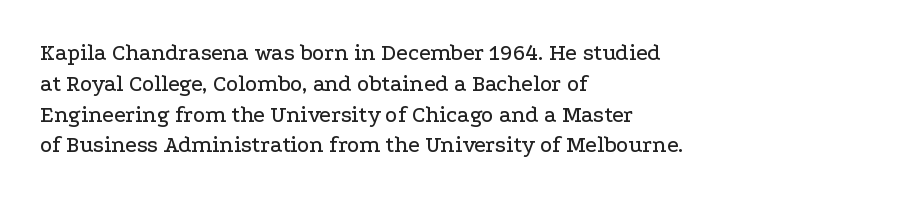
Q: Is the text italic (slanted)? A: No, it is upright.
Q: Is the text underlined? A: No.
Q: How is the paragraph aligned? A: Left-aligned.
Q: Is the spacing between letters normal or unusually wide? A: Normal.
Q: Is the spacing between lines tight, normal or loose? A: Normal.
